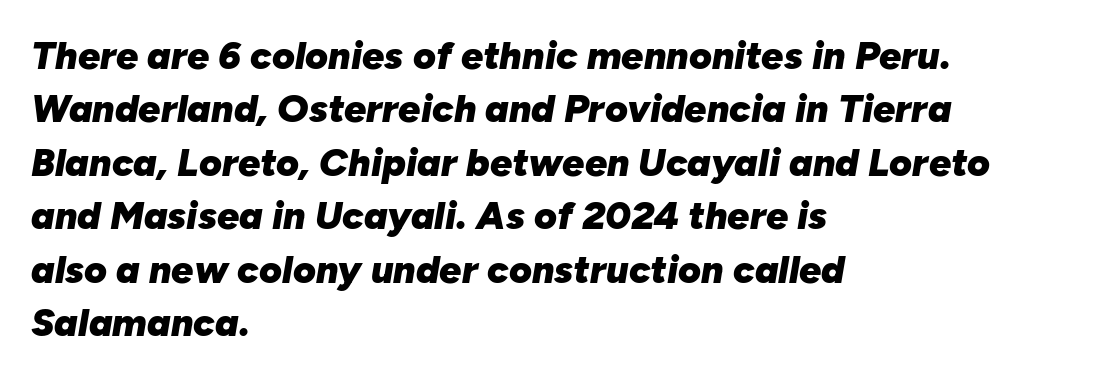
{"italic": "yes", "lean": "right", "slant_degrees": 10, "bold": "yes", "weight": "heavy", "width": "normal", "stroke_contrast": "low", "x_height": "medium", "monospaced": "no", "underline": "no", "align": "left", "line_spacing": "normal", "line_spacing_ratio": 1.37, "letter_spacing": "normal", "letter_spacing_em": 0.0, "glyph_px": 39}
